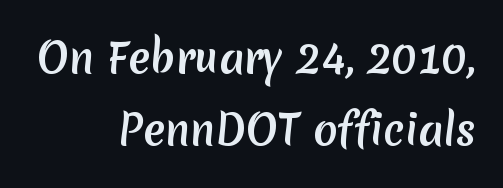
The image shows 40 px sans-serif type; set right-aligned, line spacing 1.81x, normal letter spacing, not underlined; medium stroke contrast and a medium x-height.
